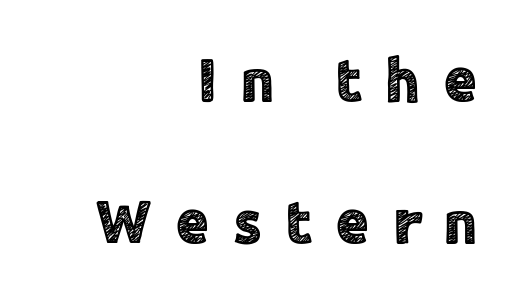
The image shows 61 px sans-serif type, upright; set right-aligned, loose line spacing (2.33x), unusually wide letter spacing (+0.38 em), not underlined; a medium x-height.
